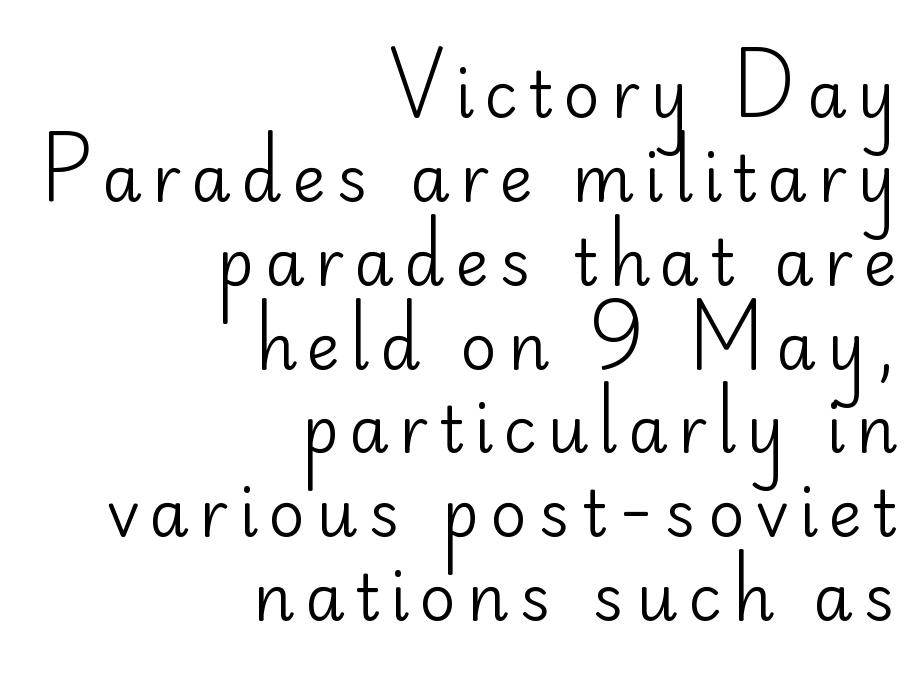
{"serif": "no", "italic": "no", "bold": "no", "weight": "regular", "width": "normal", "stroke_contrast": "low", "x_height": "small", "monospaced": "no", "underline": "no", "align": "right", "line_spacing": "normal", "line_spacing_ratio": 1.31, "glyph_px": 64}
